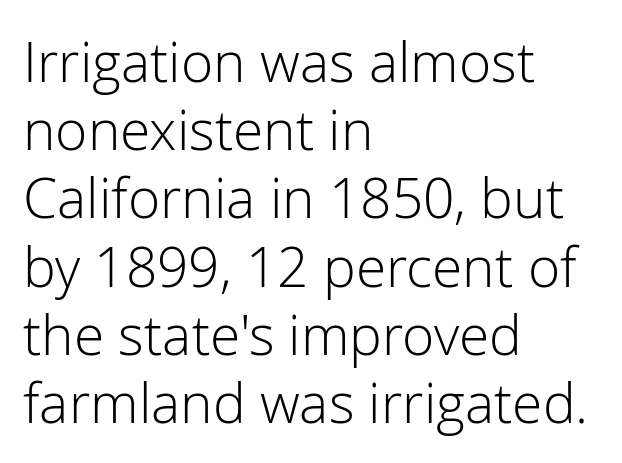
Q: Is the text bold? A: No.
Q: Is the text italic (slanted)? A: No, it is upright.
Q: Is the typeface a serif or a sans-serif typeface? A: Sans-serif.
Q: Is the text underlined? A: No.
Q: How is the paragraph aligned? A: Left-aligned.
Q: Is the spacing between letters normal or unusually wide? A: Normal.
Q: Width (condensed, normal, or wide)? A: Normal.
Q: Stroke contrast? A: Low.
Q: x-height? A: Medium.
Q: Monospaced? A: No.
